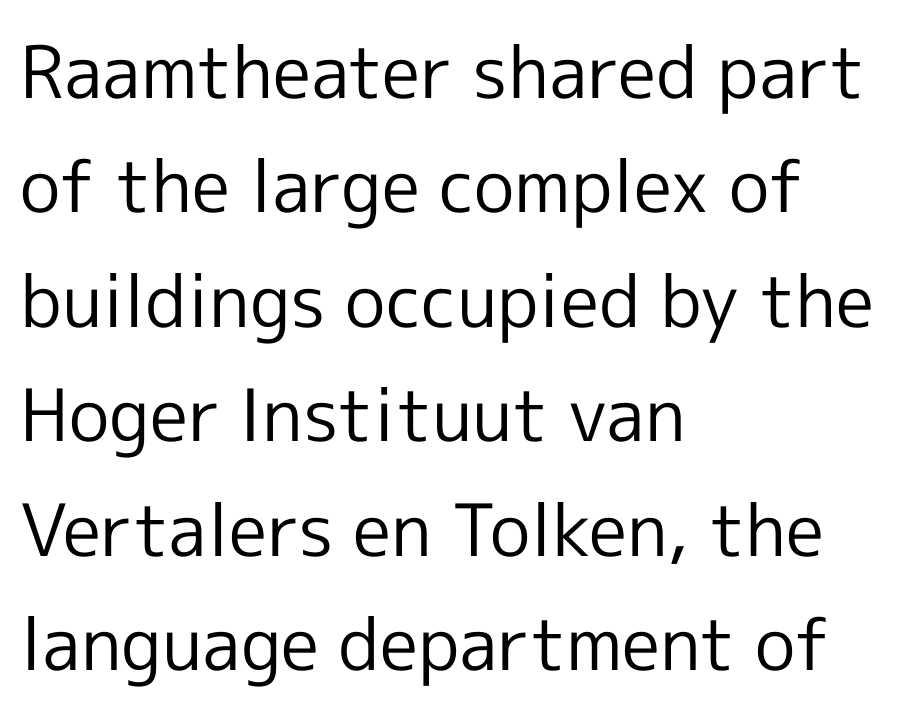
{"serif": "no", "italic": "no", "bold": "no", "weight": "regular", "width": "normal", "x_height": "medium", "monospaced": "no", "underline": "no", "align": "left", "line_spacing": "normal", "line_spacing_ratio": 1.59, "letter_spacing": "normal", "letter_spacing_em": 0.0, "glyph_px": 72}
